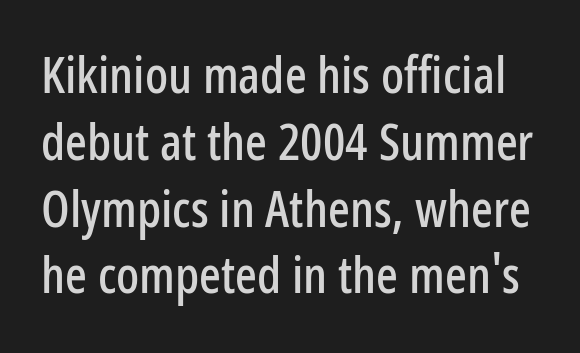
The image shows 51 px condensed sans-serif type, upright; set normal line spacing (1.31x), normal letter spacing, not underlined; low stroke contrast and a medium x-height.
